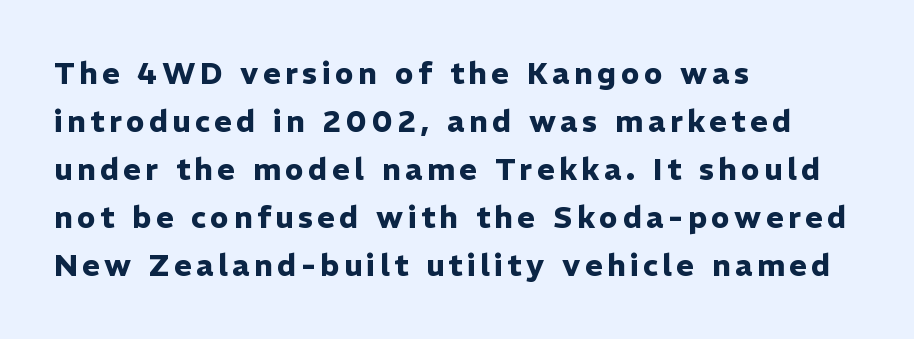
The image shows 30 px heavy sans-serif type, upright; set left-aligned, normal line spacing (1.6x), not underlined; low stroke contrast and a medium x-height.
